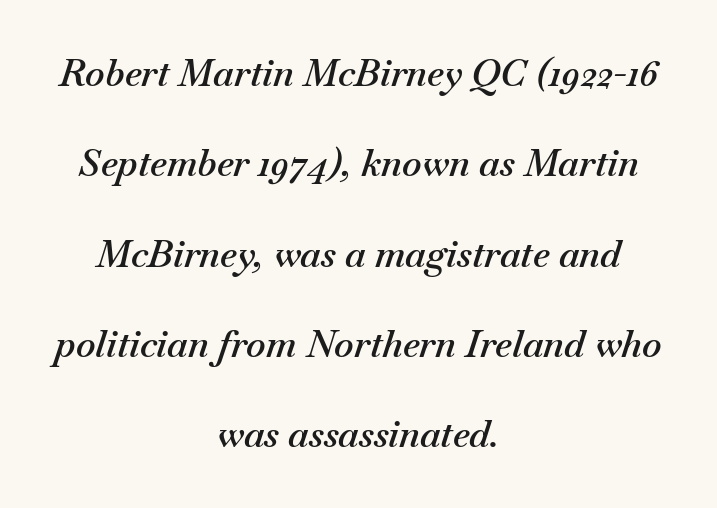
Notice how the passage keeps no hard edge, just a central spine. You could not count columns in this text — the font is proportionally spaced. Regarding leading, the lines here are spaced well apart. Notice the strokes are somewhat thickened but not fully heavy: this is a semibold. Nobody touched the tracking dial on this one. The rendering applies a slant to the glyphs.
